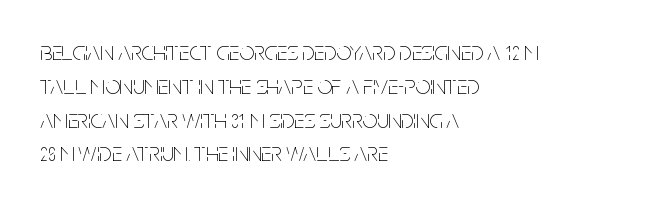
Q: Is the text bold? A: No.
Q: Is the text italic (slanted)? A: No, it is upright.
Q: Is the text underlined? A: No.
Q: How is the paragraph aligned? A: Left-aligned.
Q: Is the spacing between letters normal or unusually wide? A: Normal.
Q: Is the spacing between lines tight, normal or loose? A: Normal.
